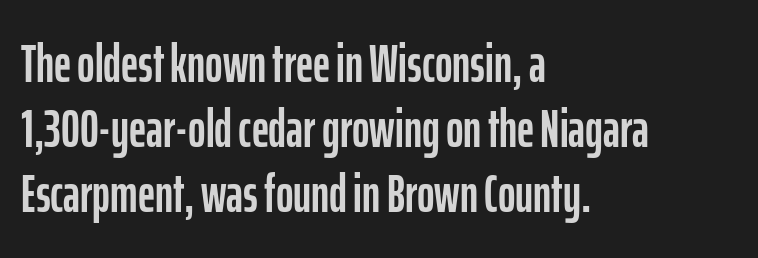
Q: Is the text italic (slanted)? A: No, it is upright.
Q: Is the typeface a serif or a sans-serif typeface? A: Sans-serif.
Q: Is the text underlined? A: No.
Q: How is the paragraph aligned? A: Left-aligned.
Q: Is the spacing between letters normal or unusually wide? A: Normal.
Q: Width (condensed, normal, or wide)? A: Condensed.
Q: Stroke contrast? A: Low.
Q: x-height? A: Medium.
Q: Monospaced? A: No.
